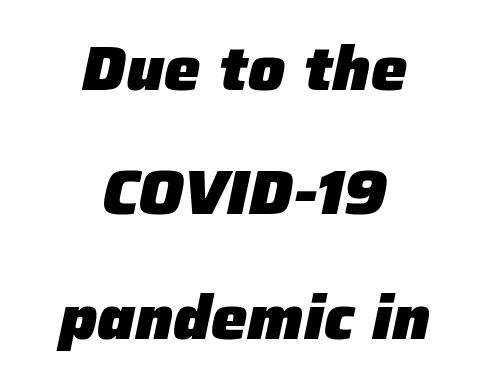
Q: Is the text bold? A: Yes.
Q: Is the text italic (slanted)? A: Yes, it leans right by about 12 degrees.
Q: Is the text underlined? A: No.
Q: How is the paragraph aligned? A: Centered.
Q: Is the spacing between letters normal or unusually wide? A: Normal.
Q: Is the spacing between lines tight, normal or loose? A: Loose.
Q: Width (condensed, normal, or wide)? A: Normal.
Q: Stroke contrast? A: Low.
Q: x-height? A: Medium.
Q: Monospaced? A: No.
